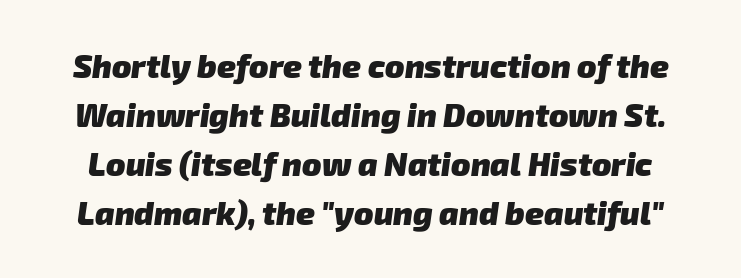
{"serif": "no", "bold": "yes", "weight": "heavy", "width": "normal", "stroke_contrast": "low", "x_height": "medium", "monospaced": "no", "underline": "no", "line_spacing": "normal", "line_spacing_ratio": 1.53, "letter_spacing": "normal", "letter_spacing_em": 0.0, "glyph_px": 32}
